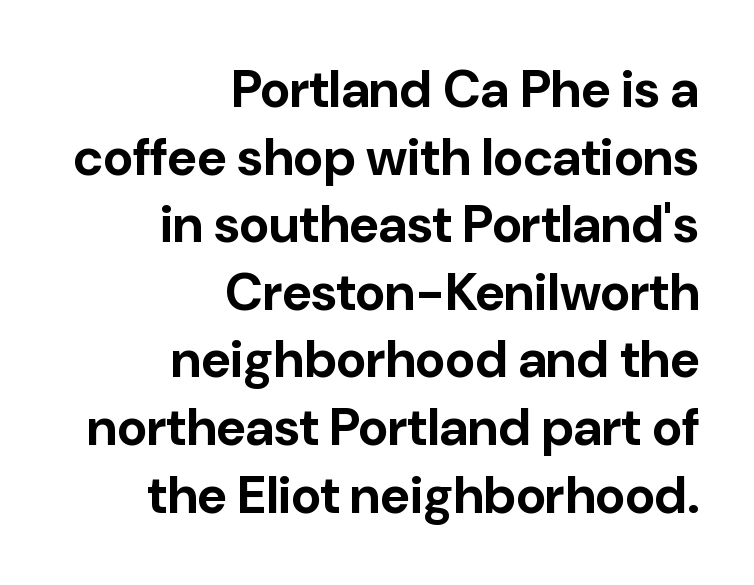
Q: Is the text bold? A: Yes.
Q: Is the text italic (slanted)? A: No, it is upright.
Q: Is the typeface a serif or a sans-serif typeface? A: Sans-serif.
Q: Is the text underlined? A: No.
Q: How is the paragraph aligned? A: Right-aligned.
Q: Is the spacing between letters normal or unusually wide? A: Normal.
Q: Is the spacing between lines tight, normal or loose? A: Normal.
Q: Width (condensed, normal, or wide)? A: Normal.
Q: Stroke contrast? A: Low.
Q: x-height? A: Medium.
Q: Monospaced? A: No.
